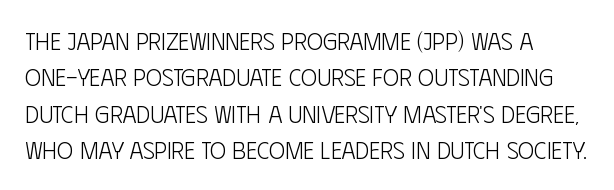
The image shows 24 px text type, upright; set left-aligned, normal line spacing (1.52x), normal letter spacing, not underlined.
